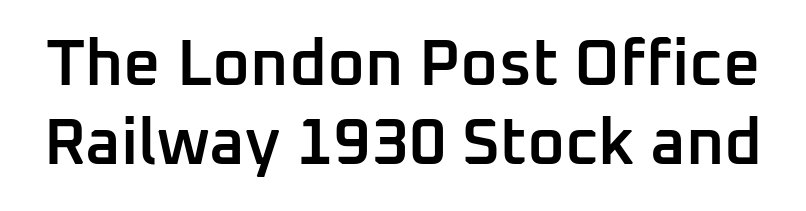
The image shows 65 px semibold sans-serif type, upright; set line spacing 1.21x, normal letter spacing, not underlined; low stroke contrast and a medium x-height.
